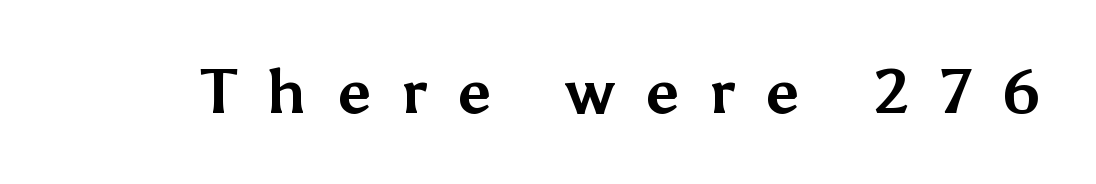
{"serif": "no", "italic": "no", "bold": "yes", "weight": "bold", "width": "normal", "stroke_contrast": "medium", "x_height": "medium", "monospaced": "no", "underline": "no", "letter_spacing": "wide", "letter_spacing_em": 0.49, "glyph_px": 62}
